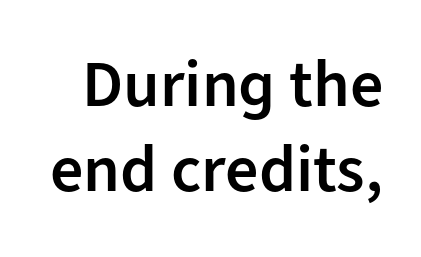
The image shows 66 px semibold sans-serif type, upright; set normal line spacing (1.29x), normal letter spacing, not underlined; low stroke contrast and a medium x-height.
